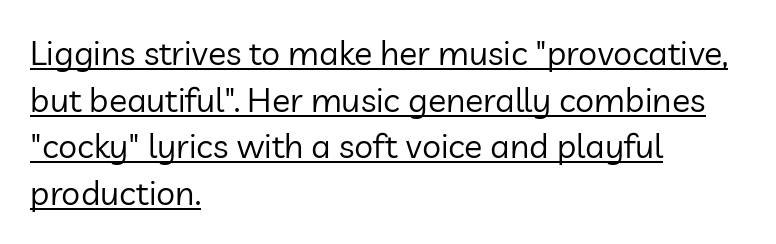
Nope, no serifs anywhere on these letters. Like a heading marked for emphasis, these lines bear an underscore. No letter is thick-stroked: the sample isn't bold. Normally led — the rows are evenly, conventionally spaced. The rendering keeps characters at their native spacing.
